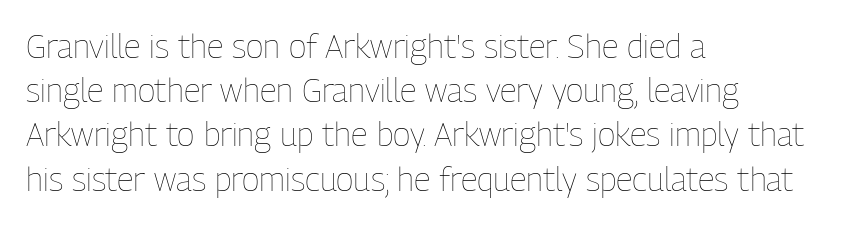
Each letter keeps its own natural width here, so spacing adapts to shape. Reading down the block, your eye returns to a fixed left position each line. The passage shown has conventional tracking throughout. A quiet, ordinary-to-light weight characterises the typeface. Descenders are the only things crossing below the line. When letters stand straight like this, we call the style roman or upright.
